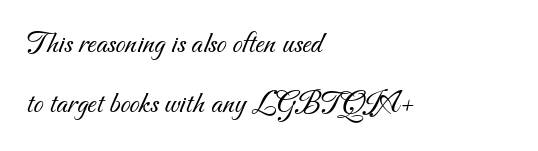
A typesetter would call this proportional, since set widths differ per character. Compared with a typical body face, this is equally light or lighter still. You could call the tracking neutral — neither tight nor loose. Compared with a centered layout, this one pins lines to the left instead. Regarding serifs, this sample does without them.
